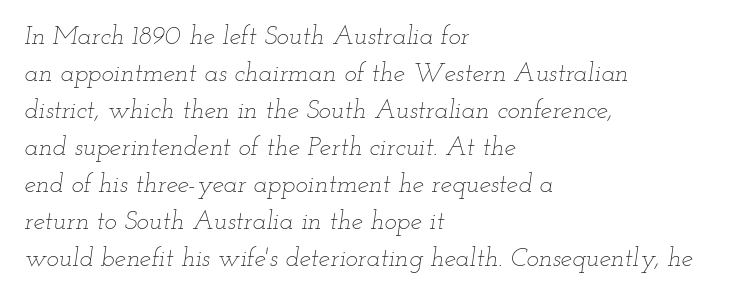
Q: Is the text bold? A: No.
Q: Is the text italic (slanted)? A: Yes, it leans right by about 12 degrees.
Q: Is the text underlined? A: No.
Q: How is the paragraph aligned? A: Left-aligned.
Q: Is the spacing between letters normal or unusually wide? A: Normal.
Q: Is the spacing between lines tight, normal or loose? A: Normal.
